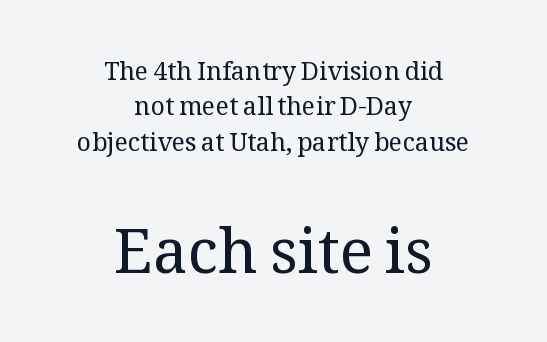
A student would call this center alignment; a typographer would say set centered. Bare-footed words on every line. Character widths vary here, with narrow letters taking less room than wide ones. The face used here appears at its bigger size in the lower chunk. What kind of face is this? One with serifs.
